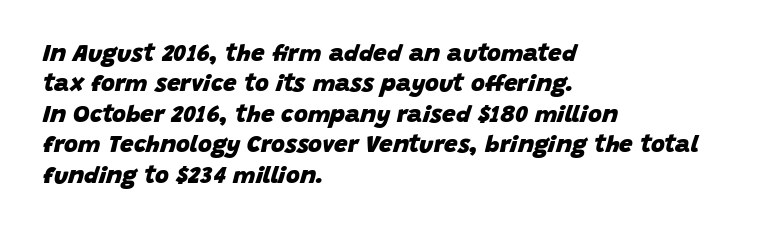
Q: Is the text bold? A: Yes.
Q: Is the text italic (slanted)? A: Yes, it leans right by about 15 degrees.
Q: Is the text underlined? A: No.
Q: How is the paragraph aligned? A: Left-aligned.
Q: Is the spacing between letters normal or unusually wide? A: Normal.
Q: Is the spacing between lines tight, normal or loose? A: Normal.
